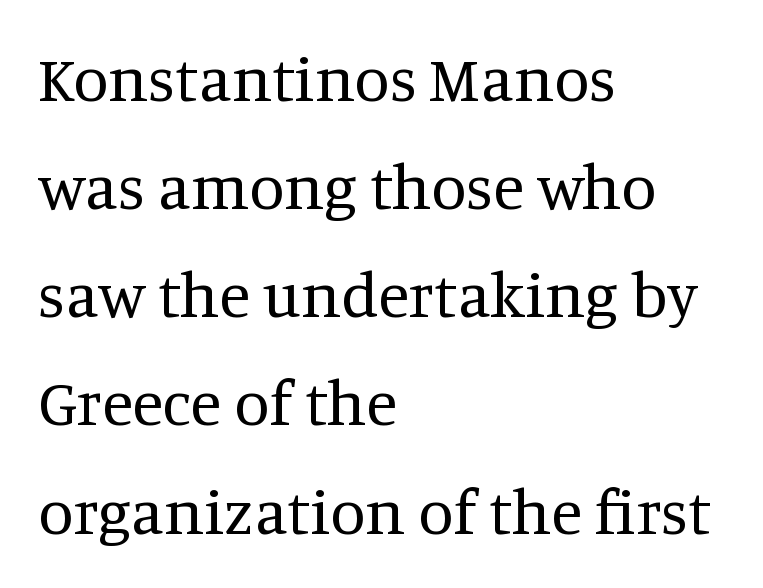
The image shows 64 px regular-weight serif type, upright; set left-aligned, normal line spacing (1.69x), normal letter spacing, not underlined; medium stroke contrast and a large x-height.
